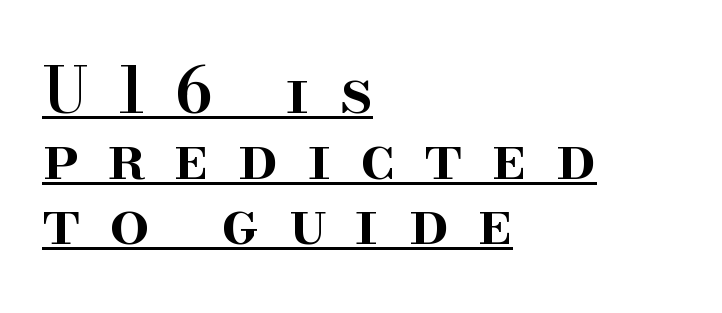
{"serif": "yes", "italic": "no", "bold": "semi", "weight": "semibold", "width": "normal", "stroke_contrast": "high", "x_height": "small", "monospaced": "no", "underline": "yes", "align": "left", "line_spacing": "tight", "line_spacing_ratio": 1.04, "letter_spacing": "wide", "letter_spacing_em": 0.45, "glyph_px": 63}
